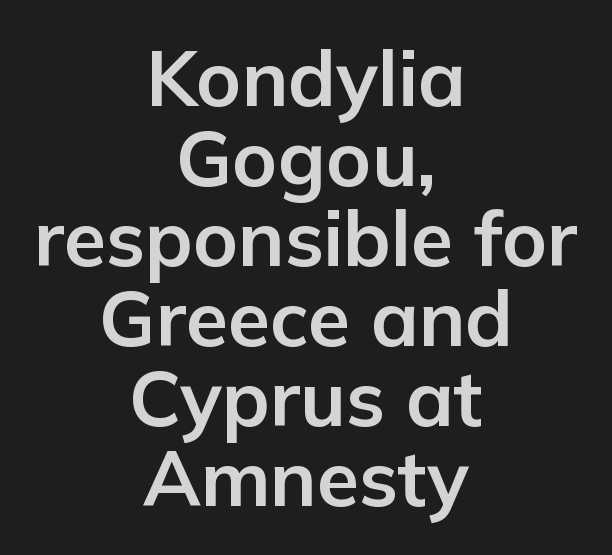
{"serif": "no", "italic": "no", "bold": "yes", "weight": "bold", "width": "normal", "stroke_contrast": "low", "x_height": "medium", "monospaced": "no", "underline": "no", "align": "center", "line_spacing": "tight", "line_spacing_ratio": 1.04, "letter_spacing": "normal", "letter_spacing_em": 0.0, "glyph_px": 77}
